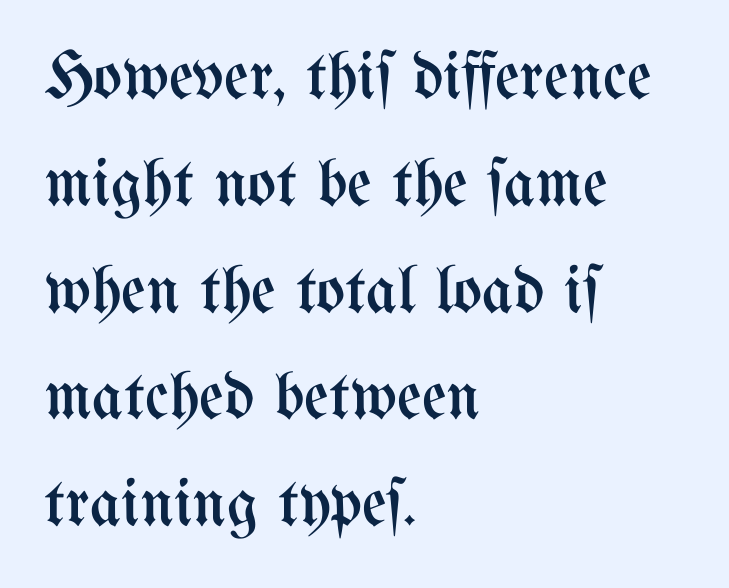
Quick note: interline space is typical. The lines are quadded left. The gap between lines stays unmarked. Compared with a typical body face, this is equally light or lighter still. If you drew a line through each stem, it would be perfectly vertical.
